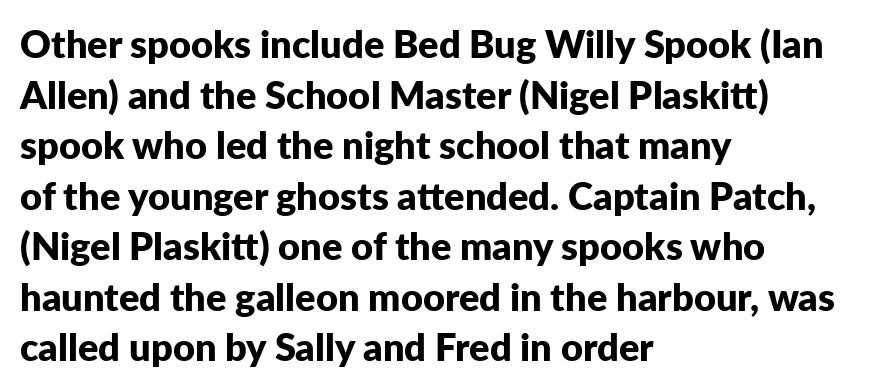
The image shows 38 px bold sans-serif type, upright; set left-aligned, normal line spacing (1.33x), normal letter spacing, not underlined; low stroke contrast and a medium x-height.
